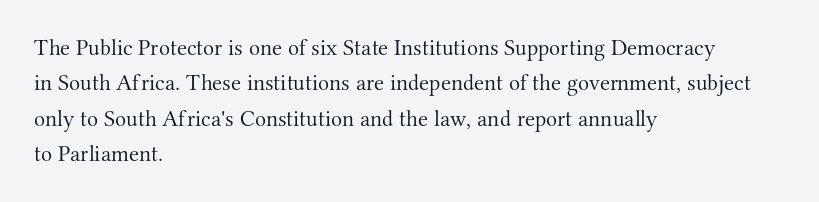
{"italic": "no", "bold": "no", "underline": "no", "align": "left", "line_spacing": "normal", "line_spacing_ratio": 1.54, "letter_spacing": "normal", "letter_spacing_em": 0.0, "glyph_px": 23}
